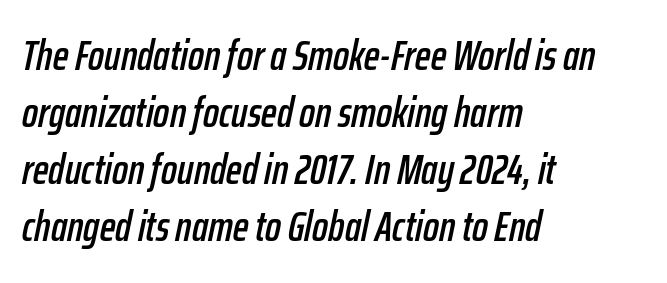
The image shows 42 px condensed type, italic (leaning right); set left-aligned, normal line spacing (1.36x), normal letter spacing, not underlined; low stroke contrast and a medium x-height.
